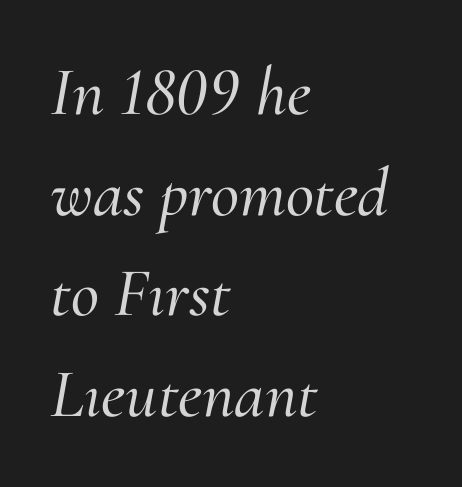
{"serif": "yes", "italic": "yes", "lean": "right", "slant_degrees": 10, "width": "normal", "stroke_contrast": "medium", "x_height": "small", "monospaced": "no", "underline": "no", "align": "left", "line_spacing": "normal", "line_spacing_ratio": 1.46, "letter_spacing": "normal", "letter_spacing_em": 0.0, "glyph_px": 69}
